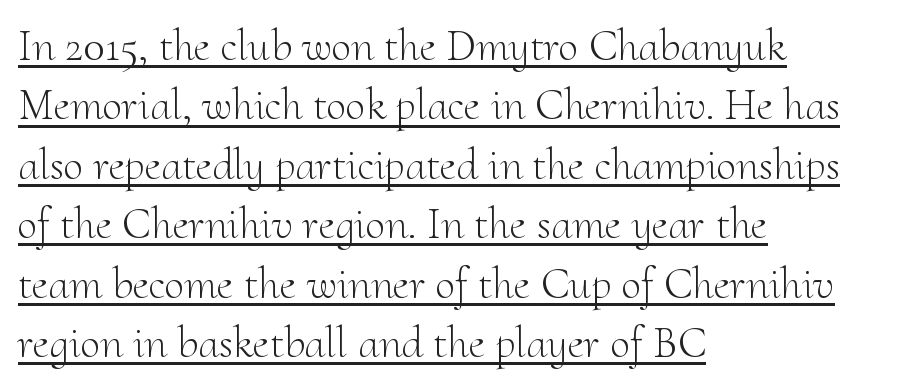
{"serif": "yes", "italic": "no", "bold": "no", "weight": "light", "width": "normal", "stroke_contrast": "medium", "x_height": "small", "monospaced": "no", "underline": "yes", "align": "left", "line_spacing": "normal", "line_spacing_ratio": 1.32, "letter_spacing": "normal", "letter_spacing_em": 0.0, "glyph_px": 45}
